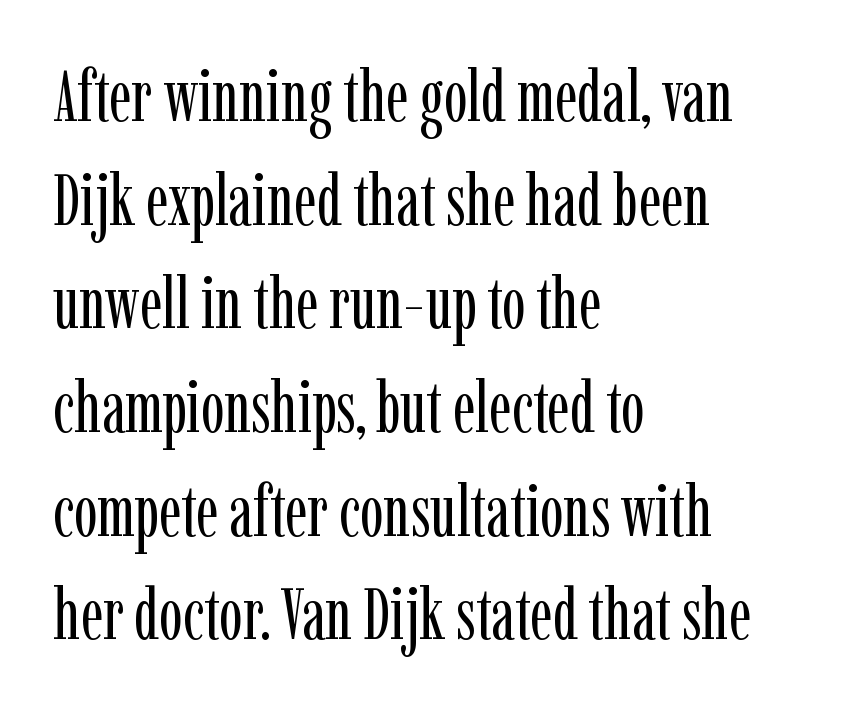
The image shows 71 px regular-weight, condensed serif type, upright; set left-aligned, normal line spacing (1.46x), normal letter spacing, not underlined; low stroke contrast and a medium x-height.
